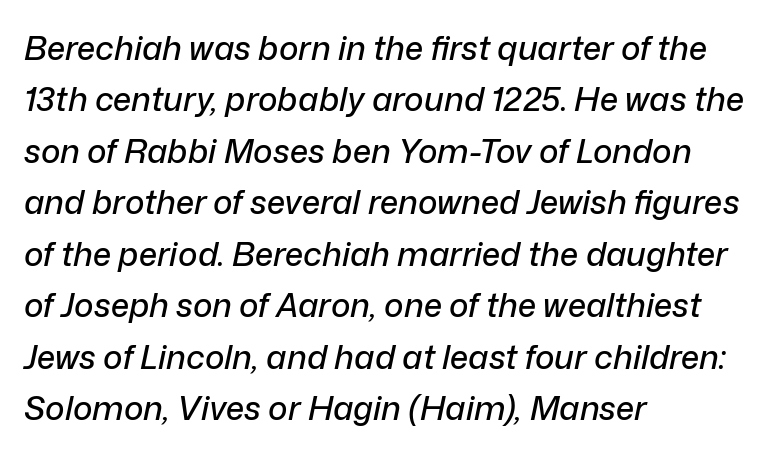
Q: Is the text italic (slanted)? A: Yes, it leans right by about 12 degrees.
Q: Is the text underlined? A: No.
Q: How is the paragraph aligned? A: Left-aligned.
Q: Is the spacing between letters normal or unusually wide? A: Normal.
Q: Is the spacing between lines tight, normal or loose? A: Normal.
Q: Width (condensed, normal, or wide)? A: Normal.
Q: Stroke contrast? A: Low.
Q: x-height? A: Medium.
Q: Monospaced? A: No.
